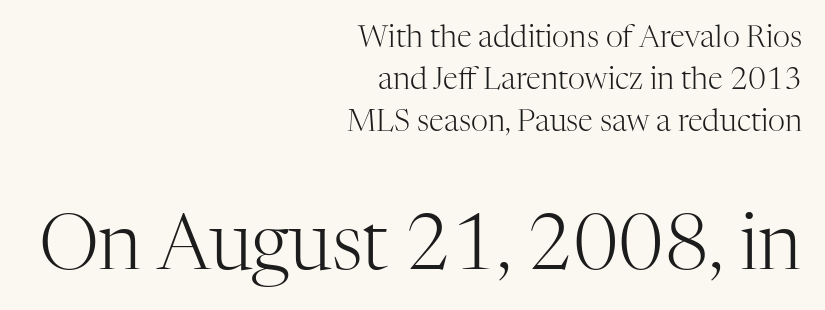
The image shows 76 px light serif type, upright; set right-aligned, normal line spacing (1.4x), normal letter spacing, not underlined; the second (bottom) block is 2.53x larger; high stroke contrast and a medium x-height.
